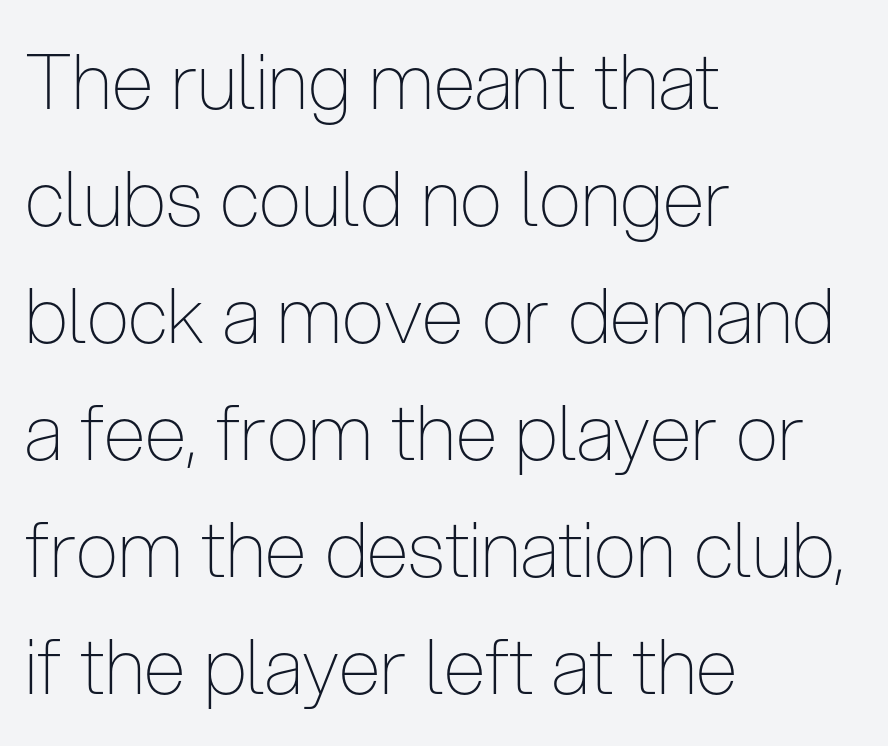
{"serif": "no", "italic": "no", "bold": "no", "weight": "thin", "width": "condensed", "stroke_contrast": "low", "x_height": "medium", "monospaced": "no", "underline": "no", "align": "left", "line_spacing": "normal", "line_spacing_ratio": 1.54, "letter_spacing": "normal", "letter_spacing_em": 0.0, "glyph_px": 76}
